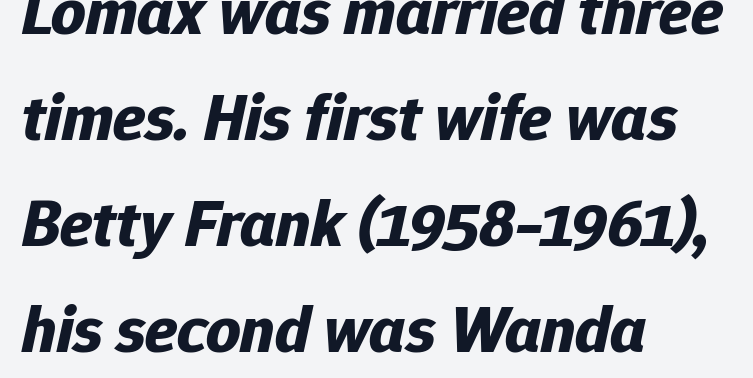
The strokes are fattened all the way to bold. The ragged edge is on the right, which tells us the setting is flush left. The space directly below the letters is spotless. What's the leading like? Ordinary, nothing unusual.
